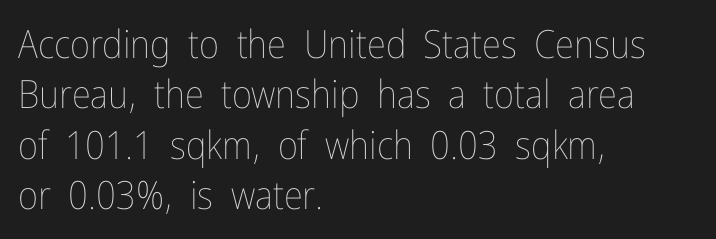
Q: Is the text bold? A: No.
Q: Is the text italic (slanted)? A: No, it is upright.
Q: Is the text underlined? A: No.
Q: How is the paragraph aligned? A: Left-aligned.
Q: Is the spacing between letters normal or unusually wide? A: Normal.
Q: Is the spacing between lines tight, normal or loose? A: Normal.
Q: Width (condensed, normal, or wide)? A: Condensed.
Q: Stroke contrast? A: Low.
Q: x-height? A: Medium.
Q: Monospaced? A: No.
